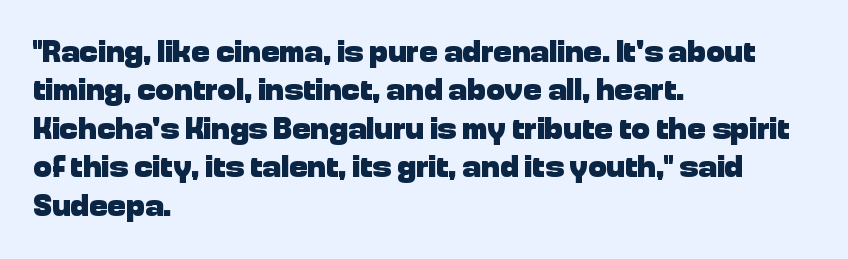
Q: Is the text bold? A: Yes.
Q: Is the text italic (slanted)? A: No, it is upright.
Q: Is the typeface a serif or a sans-serif typeface? A: Sans-serif.
Q: Is the text underlined? A: No.
Q: How is the paragraph aligned? A: Left-aligned.
Q: Is the spacing between letters normal or unusually wide? A: Normal.
Q: Width (condensed, normal, or wide)? A: Normal.
Q: Stroke contrast? A: Low.
Q: x-height? A: Medium.
Q: Monospaced? A: No.
